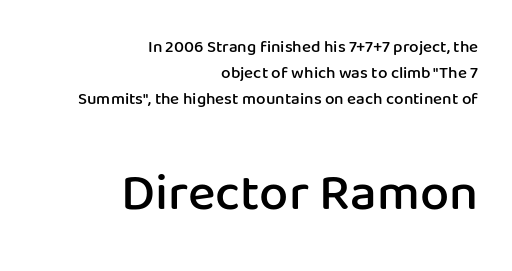
Q: Is the text bold? A: Semi-bold.
Q: Is the text italic (slanted)? A: No, it is upright.
Q: Is the typeface a serif or a sans-serif typeface? A: Sans-serif.
Q: Is the text underlined? A: No.
Q: How is the paragraph aligned? A: Right-aligned.
Q: Is the spacing between letters normal or unusually wide? A: Normal.
Q: Is the spacing between lines tight, normal or loose? A: Normal.
Q: Which block of text is set in a larger size, the first (top) or the second (bottom)? A: The second (bottom) one.
Q: Width (condensed, normal, or wide)? A: Normal.
Q: Stroke contrast? A: Low.
Q: x-height? A: Medium.
Q: Monospaced? A: No.
